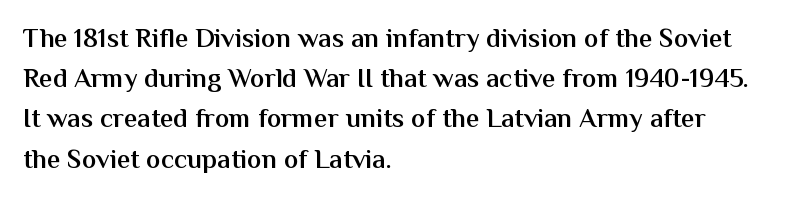
Q: Is the text bold? A: Semi-bold.
Q: Is the text italic (slanted)? A: No, it is upright.
Q: Is the text underlined? A: No.
Q: How is the paragraph aligned? A: Left-aligned.
Q: Is the spacing between letters normal or unusually wide? A: Normal.
Q: Is the spacing between lines tight, normal or loose? A: Normal.
